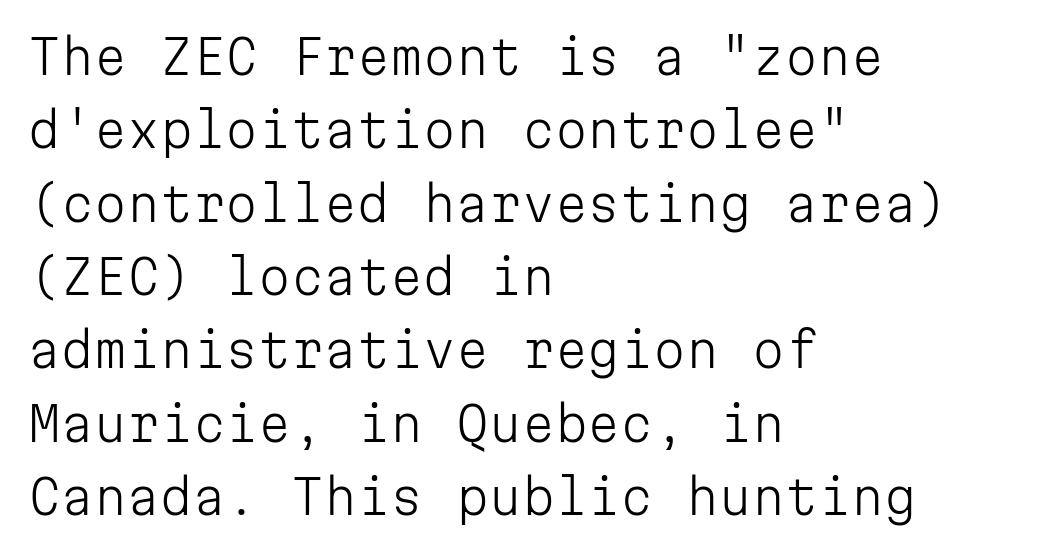
The image shows 47 px light sans-serif type, upright, monospaced; set left-aligned, normal line spacing (1.56x), normal letter spacing, not underlined; low stroke contrast and a medium x-height.
